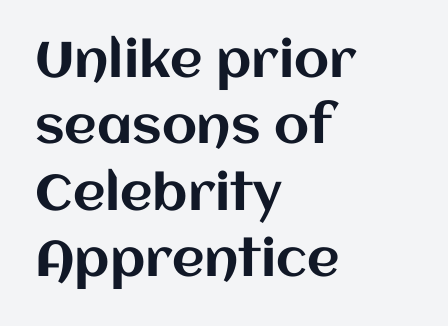
Anything drawn beneath the words? Only blank space. In terms of letterspacing, this is plain default setting. The space between consecutive lines is moderate. These lines are rendered in a variable-pitch font. Characters remain perfectly vertical along every line. Each line starts at the same left margin while the right side varies.
